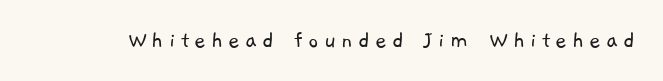
The letterforms stand isolated, each surrounded by extra space. The gap between lines stays unmarked. Stems here are at most as thick as an everyday book face.
